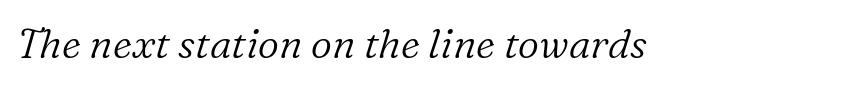
Q: Is the text bold? A: No.
Q: Is the text italic (slanted)? A: Yes, it leans right by about 16 degrees.
Q: Is the typeface a serif or a sans-serif typeface? A: Serif.
Q: Is the text underlined? A: No.
Q: Is the spacing between letters normal or unusually wide? A: Normal.
Q: Width (condensed, normal, or wide)? A: Normal.
Q: Stroke contrast? A: Low.
Q: x-height? A: Medium.
Q: Monospaced? A: No.
